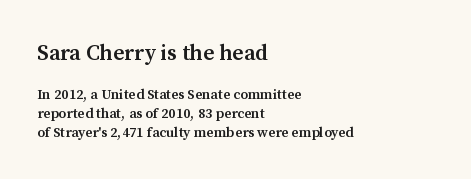
{"italic": "no", "bold": "semi", "underline": "no", "align": "left", "line_spacing": "normal", "line_spacing_ratio": 1.34, "letter_spacing": "normal", "letter_spacing_em": 0.0, "larger_block": "first", "size_ratio": 1.57, "glyph_px": 22}
